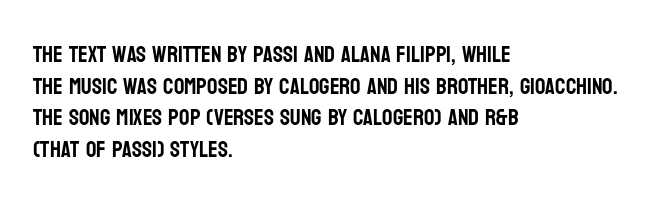
{"italic": "no", "underline": "no", "align": "left", "line_spacing": "normal", "line_spacing_ratio": 1.37, "letter_spacing": "normal", "letter_spacing_em": 0.0, "glyph_px": 23}
